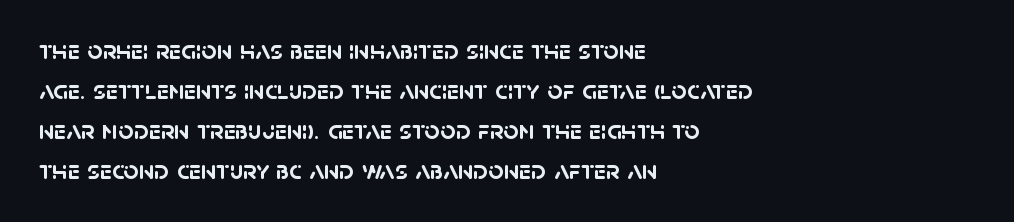
{"bold": "yes", "underline": "no", "align": "left", "line_spacing": "normal", "line_spacing_ratio": 1.48, "letter_spacing": "normal", "letter_spacing_em": 0.0, "glyph_px": 27}
